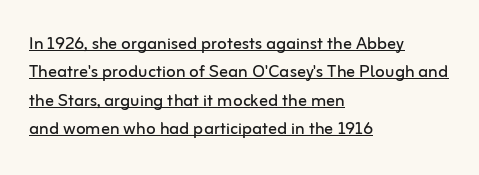
Q: Is the text bold? A: No.
Q: Is the text italic (slanted)? A: No, it is upright.
Q: Is the text underlined? A: Yes.
Q: How is the paragraph aligned? A: Left-aligned.
Q: Is the spacing between letters normal or unusually wide? A: Normal.
Q: Is the spacing between lines tight, normal or loose? A: Normal.
